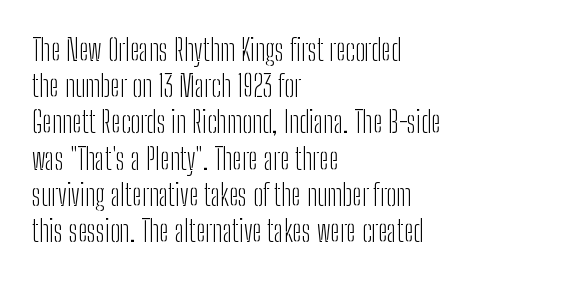
{"serif": "no", "italic": "no", "bold": "no", "weight": "light", "width": "condensed", "stroke_contrast": "low", "x_height": "medium", "monospaced": "no", "underline": "no", "align": "left", "line_spacing": "normal", "line_spacing_ratio": 1.25, "letter_spacing": "normal", "letter_spacing_em": 0.0, "glyph_px": 29}
